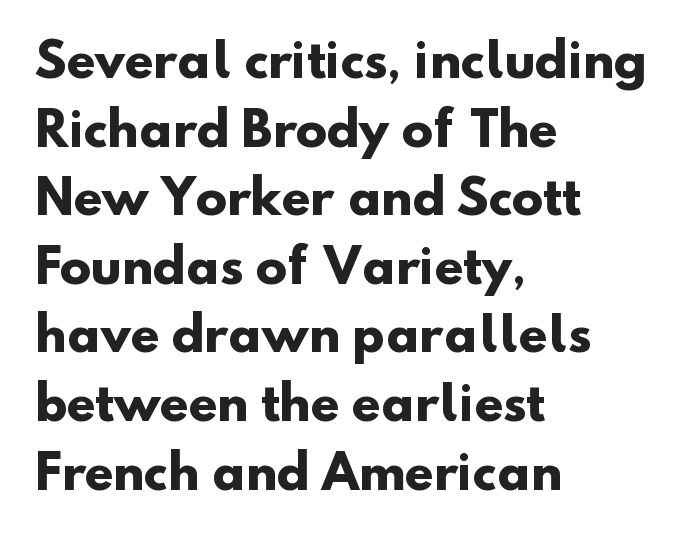
Every row of glyphs begins at an identical x-position on the left. This is heavy type, rendered in bold. Characters follow at the spacing the type designer built in. A typesetter would call this proportional, since set widths differ per character.
